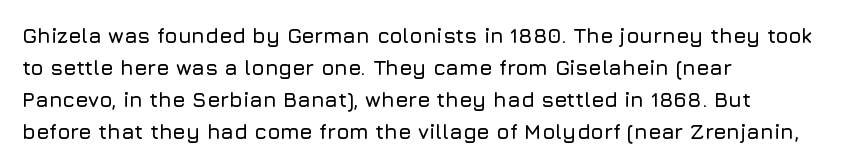
{"italic": "no", "underline": "no", "align": "left", "line_spacing": "normal", "line_spacing_ratio": 1.53, "letter_spacing": "normal", "letter_spacing_em": 0.0, "glyph_px": 21}
